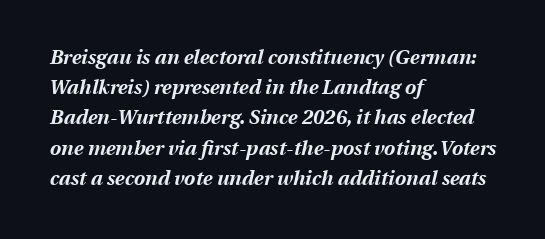
Q: Is the text bold? A: Yes.
Q: Is the text italic (slanted)? A: Yes, it leans right by about 13 degrees.
Q: Is the text underlined? A: No.
Q: How is the paragraph aligned? A: Left-aligned.
Q: Is the spacing between letters normal or unusually wide? A: Normal.
Q: Is the spacing between lines tight, normal or loose? A: Normal.
